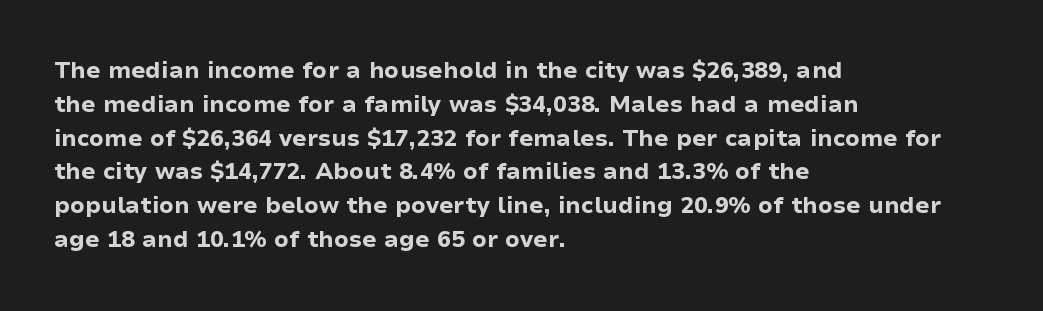
Q: Is the text bold? A: Yes.
Q: Is the text italic (slanted)? A: No, it is upright.
Q: Is the text underlined? A: No.
Q: How is the paragraph aligned? A: Left-aligned.
Q: Is the spacing between letters normal or unusually wide? A: Normal.
Q: Is the spacing between lines tight, normal or loose? A: Normal.
